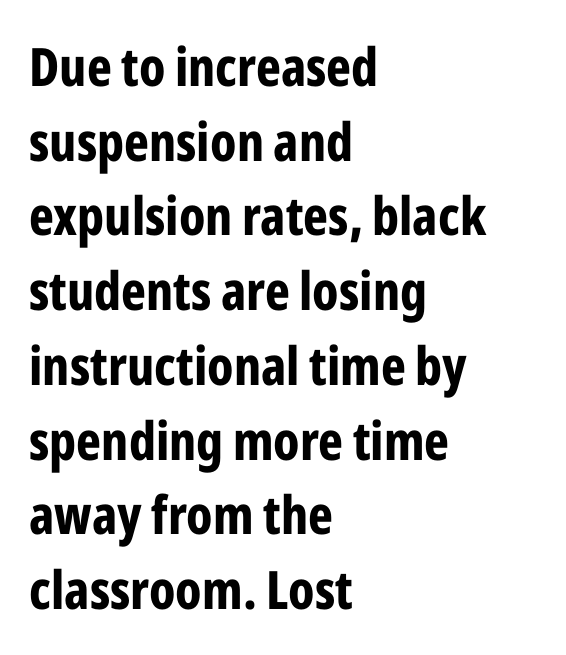
Q: Is the text bold? A: Yes.
Q: Is the text italic (slanted)? A: No, it is upright.
Q: Is the typeface a serif or a sans-serif typeface? A: Sans-serif.
Q: Is the text underlined? A: No.
Q: How is the paragraph aligned? A: Left-aligned.
Q: Is the spacing between letters normal or unusually wide? A: Normal.
Q: Is the spacing between lines tight, normal or loose? A: Normal.
Q: Width (condensed, normal, or wide)? A: Condensed.
Q: Stroke contrast? A: Low.
Q: x-height? A: Medium.
Q: Monospaced? A: No.
